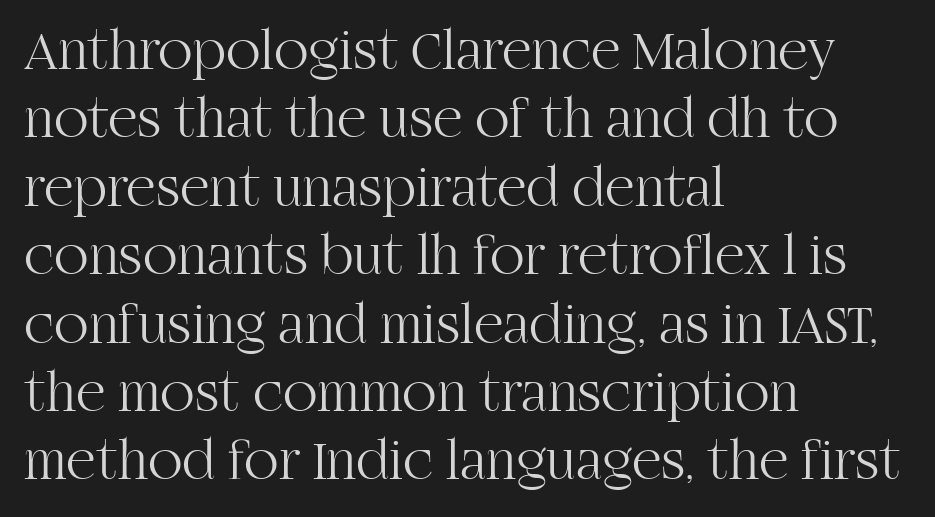
{"serif": "yes", "italic": "no", "bold": "no", "weight": "light", "width": "normal", "stroke_contrast": "high", "x_height": "large", "monospaced": "no", "underline": "no", "align": "left", "line_spacing_ratio": 1.2, "letter_spacing": "normal", "letter_spacing_em": 0.0, "glyph_px": 57}
